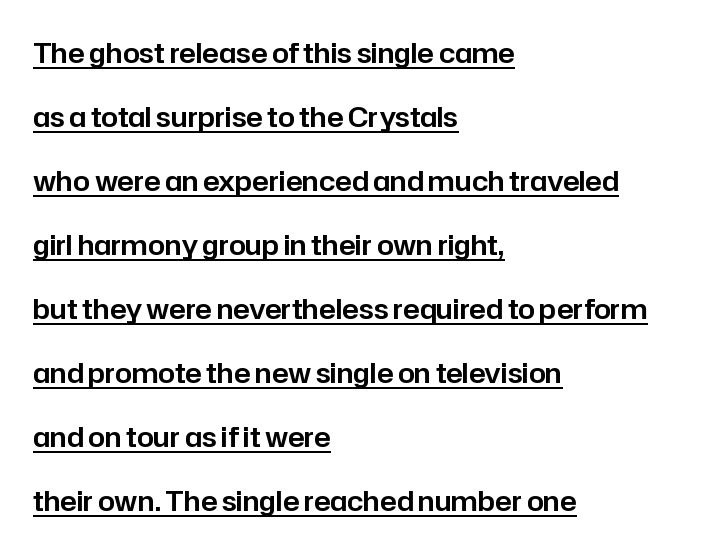
{"italic": "no", "underline": "yes", "align": "left", "line_spacing": "loose", "line_spacing_ratio": 2.37, "letter_spacing": "normal", "letter_spacing_em": 0.0, "glyph_px": 27}
